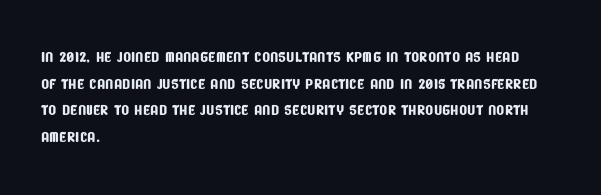
Q: Is the text underlined? A: No.
Q: How is the paragraph aligned? A: Left-aligned.
Q: Is the spacing between letters normal or unusually wide? A: Normal.
Q: Is the spacing between lines tight, normal or loose? A: Normal.
